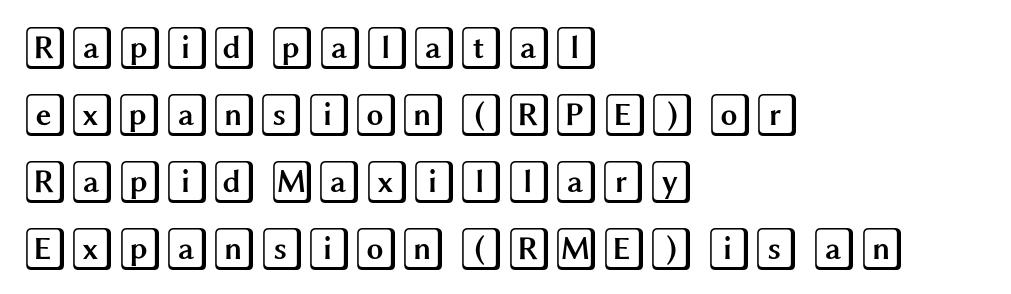
Q: Is the text italic (slanted)? A: No, it is upright.
Q: Is the text underlined? A: No.
Q: How is the paragraph aligned? A: Left-aligned.
Q: Is the spacing between letters normal or unusually wide? A: Normal.
Q: Is the spacing between lines tight, normal or loose? A: Normal.
Q: Width (condensed, normal, or wide)? A: Wide.
Q: x-height? A: Large.
